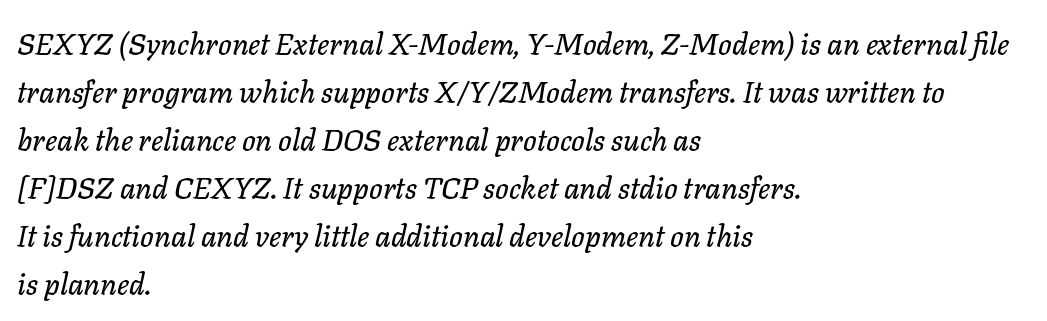
The image shows 30 px text type, italic (leaning right); set left-aligned, normal line spacing (1.6x), normal letter spacing, not underlined; low stroke contrast and a medium x-height.
